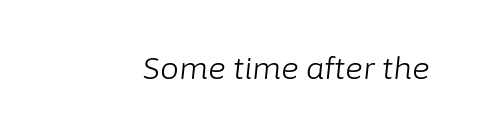
The image shows 30 px light type, italic (leaning right); set normal letter spacing, not underlined; low stroke contrast and a medium x-height.
